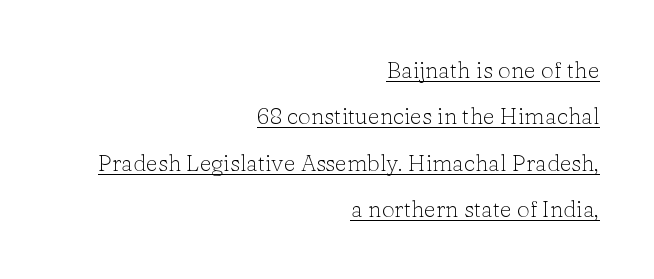
Look at the tracking — it's just the regular setting, nothing added. A light-to-regular cut is what we see here. Nope, not italic — everything's standing straight. The text block is weighted toward the right margin, trailing off unevenly leftward. A typographer would call this underscored text.
